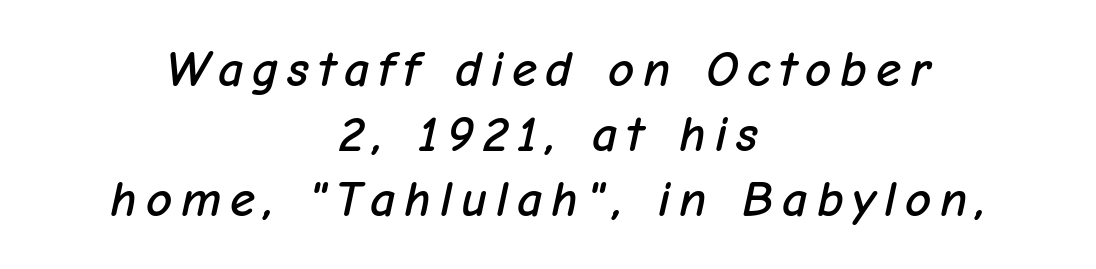
The image shows 51 px text type, italic (leaning right); set centered, normal line spacing (1.27x), not underlined; low stroke contrast and a medium x-height.
